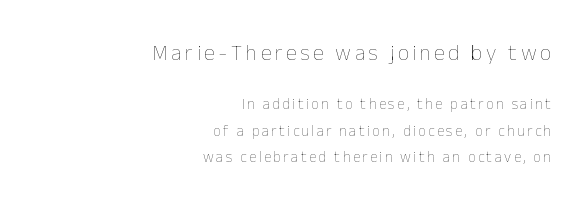
The image shows 22 px text type, upright; set right-aligned, line spacing 1.76x, not underlined; the first (top) block is 1.47x larger.
